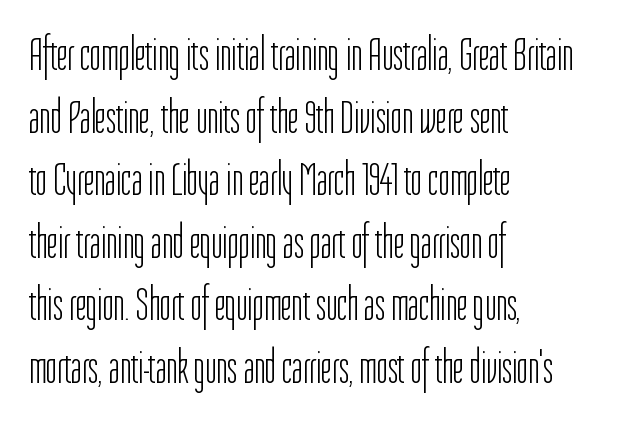
The text was rendered using a sans face with plain stroke endings. The rendering uses natural spacing where letterforms have individual widths. The letters stand upright; this is a roman face. All the whitespace from short lines collects on the right. The font is comparable to plain body text, perhaps lighter.
